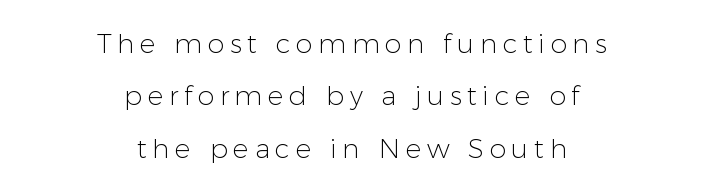
{"italic": "no", "bold": "no", "underline": "no", "align": "center", "line_spacing": "loose", "line_spacing_ratio": 1.94, "letter_spacing": "wide", "letter_spacing_em": 0.2, "glyph_px": 27}
